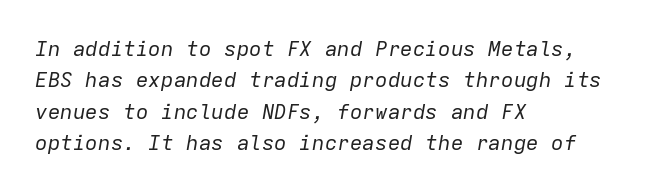
The line-height multiplier appears to be the usual default. In terms of posture, this sample is oblique. The rendering keeps characters at their native spacing. The compositor pushed each line to the left boundary. Stems here are at most as thick as an everyday book face.
